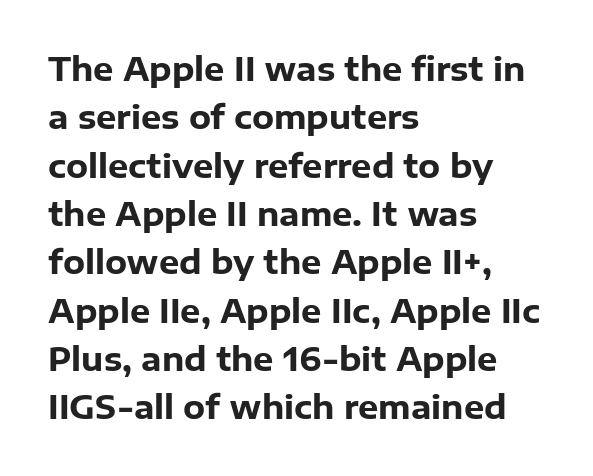
The image shows 32 px heavy sans-serif type, upright; set left-aligned, normal line spacing (1.51x), normal letter spacing, not underlined; low stroke contrast and a medium x-height.
